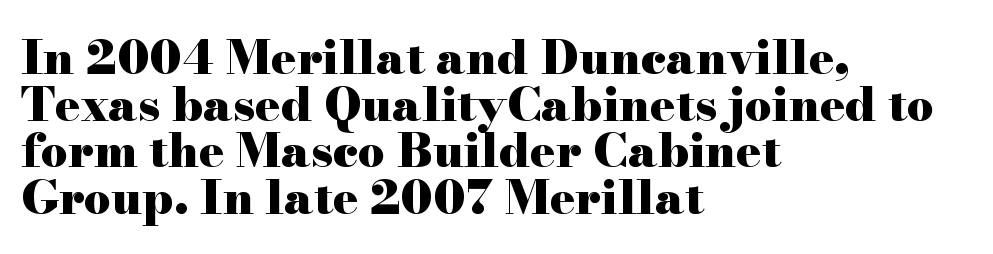
Q: Is the text bold? A: Yes.
Q: Is the text italic (slanted)? A: No, it is upright.
Q: Is the typeface a serif or a sans-serif typeface? A: Serif.
Q: Is the text underlined? A: No.
Q: How is the paragraph aligned? A: Left-aligned.
Q: Is the spacing between letters normal or unusually wide? A: Normal.
Q: Is the spacing between lines tight, normal or loose? A: Tight.
Q: Width (condensed, normal, or wide)? A: Wide.
Q: Stroke contrast? A: High.
Q: x-height? A: Small.
Q: Monospaced? A: No.
